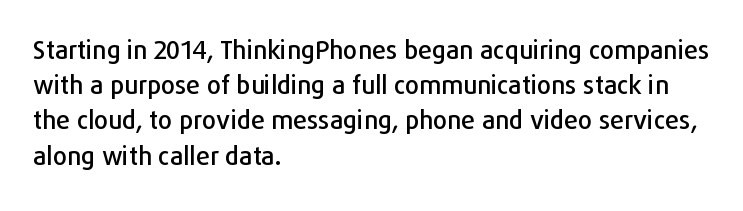
Q: Is the text italic (slanted)? A: No, it is upright.
Q: Is the text underlined? A: No.
Q: How is the paragraph aligned? A: Left-aligned.
Q: Is the spacing between letters normal or unusually wide? A: Normal.
Q: Is the spacing between lines tight, normal or loose? A: Normal.
